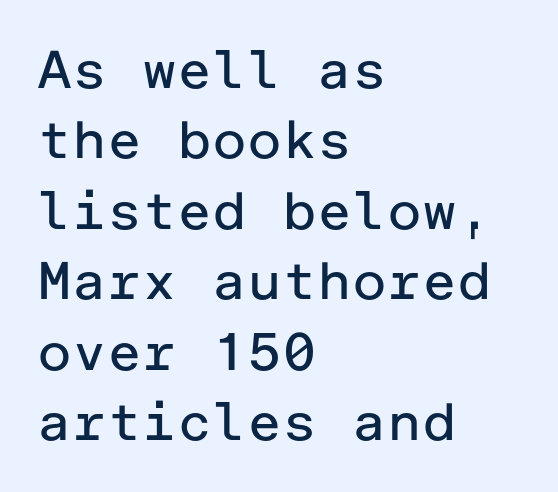
The image shows 53 px regular-weight sans-serif type, upright; set left-aligned, normal line spacing (1.33x), normal letter spacing, not underlined; low stroke contrast and a medium x-height.
